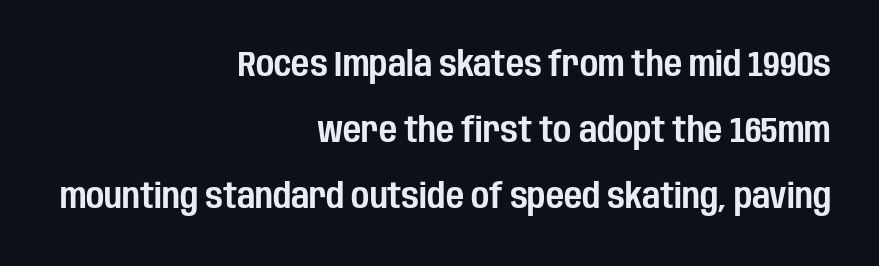
Q: Is the text italic (slanted)? A: No, it is upright.
Q: Is the typeface a serif or a sans-serif typeface? A: Sans-serif.
Q: Is the text underlined? A: No.
Q: How is the paragraph aligned? A: Right-aligned.
Q: Is the spacing between letters normal or unusually wide? A: Normal.
Q: Width (condensed, normal, or wide)? A: Condensed.
Q: Stroke contrast? A: Low.
Q: x-height? A: Large.
Q: Monospaced? A: No.
